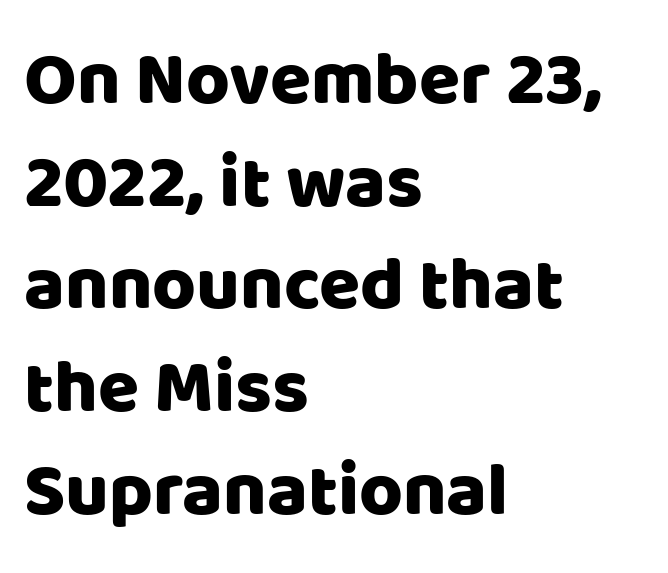
Q: Is the text italic (slanted)? A: No, it is upright.
Q: Is the typeface a serif or a sans-serif typeface? A: Sans-serif.
Q: Is the text underlined? A: No.
Q: How is the paragraph aligned? A: Left-aligned.
Q: Is the spacing between letters normal or unusually wide? A: Normal.
Q: Is the spacing between lines tight, normal or loose? A: Normal.
Q: Width (condensed, normal, or wide)? A: Normal.
Q: Stroke contrast? A: Low.
Q: x-height? A: Large.
Q: Monospaced? A: No.
